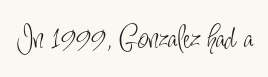
Looks like regular typesetting: each glyph gets only the width it needs. Inter-character spacing is left at the font's built-in metrics. Lines of text with bare space underneath. No chunkiness to these letters — they're not bold.
